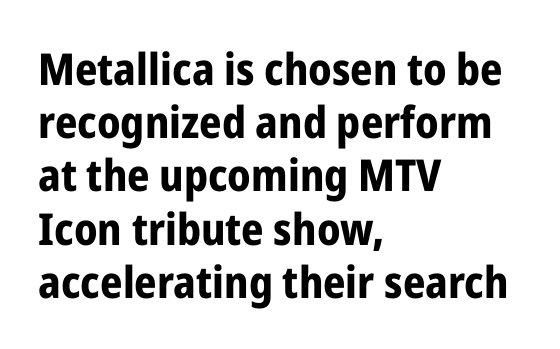
The image shows 44 px bold, condensed sans-serif type, upright; set left-aligned, line spacing 1.21x, normal letter spacing, not underlined; low stroke contrast and a medium x-height.
